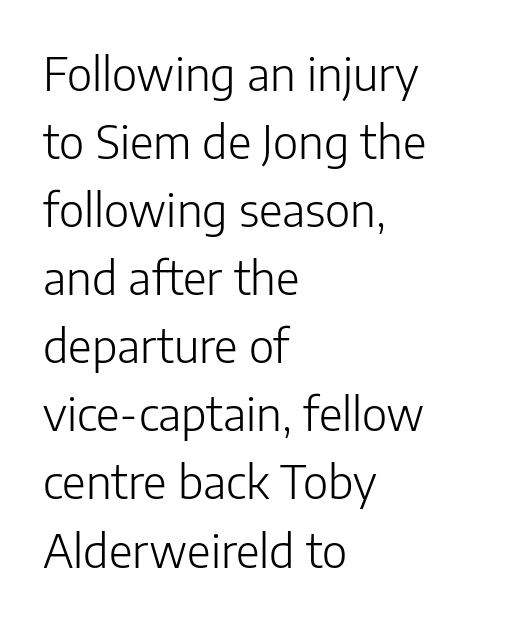
{"serif": "no", "italic": "no", "bold": "no", "weight": "light", "width": "normal", "stroke_contrast": "low", "x_height": "medium", "monospaced": "no", "underline": "no", "align": "left", "line_spacing": "normal", "line_spacing_ratio": 1.48, "letter_spacing": "normal", "letter_spacing_em": 0.0, "glyph_px": 46}
